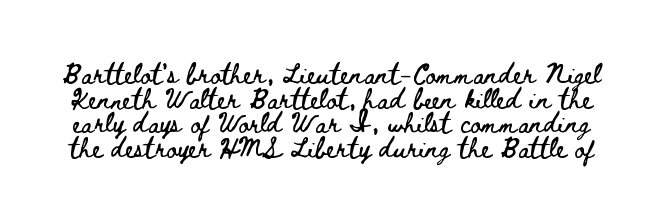
{"underline": "no", "line_spacing_ratio": 1.23, "letter_spacing": "normal", "letter_spacing_em": 0.0, "glyph_px": 20}
